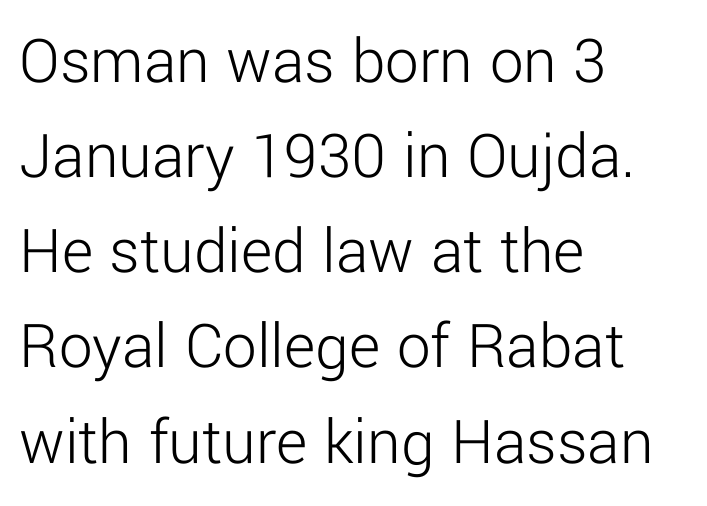
Unlike a traditional serif, this face leaves its strokes unadorned. Whoever set this chose a conventional vertical rhythm. Heft: none added — not bold. Note the varied advance widths — an 'i' is clearly narrower than an 'm'.
